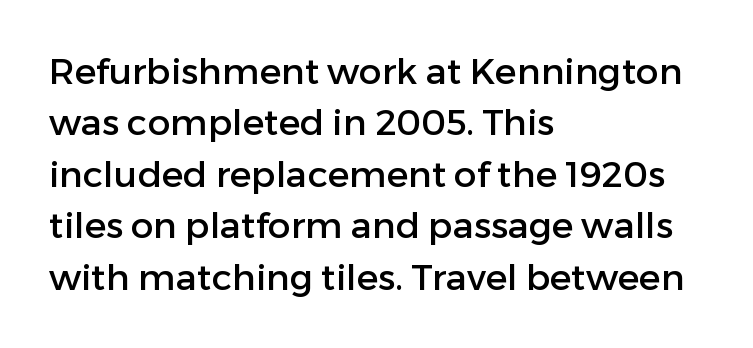
Q: Is the text italic (slanted)? A: No, it is upright.
Q: Is the typeface a serif or a sans-serif typeface? A: Sans-serif.
Q: Is the text underlined? A: No.
Q: How is the paragraph aligned? A: Left-aligned.
Q: Is the spacing between letters normal or unusually wide? A: Normal.
Q: Is the spacing between lines tight, normal or loose? A: Normal.
Q: Width (condensed, normal, or wide)? A: Normal.
Q: Stroke contrast? A: Low.
Q: x-height? A: Medium.
Q: Monospaced? A: No.
